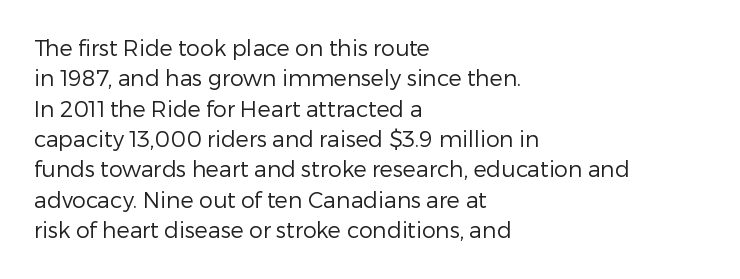
The image shows 22 px text type, upright; set left-aligned, normal line spacing (1.38x), normal letter spacing, not underlined.
